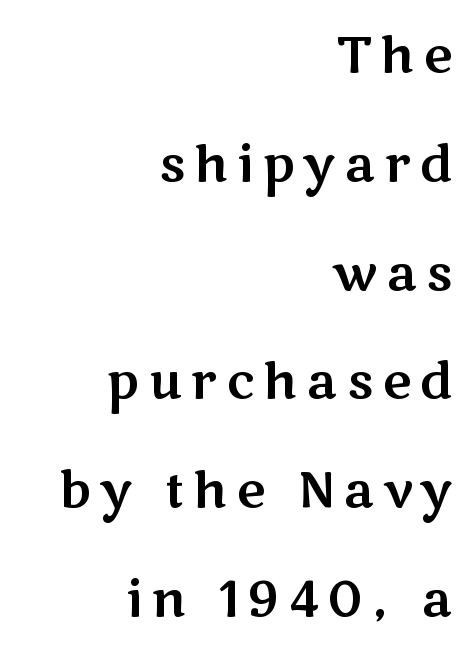
{"serif": "no", "italic": "no", "width": "wide", "stroke_contrast": "medium", "x_height": "medium", "monospaced": "no", "underline": "no", "align": "right", "line_spacing": "loose", "line_spacing_ratio": 2.22, "glyph_px": 49}
